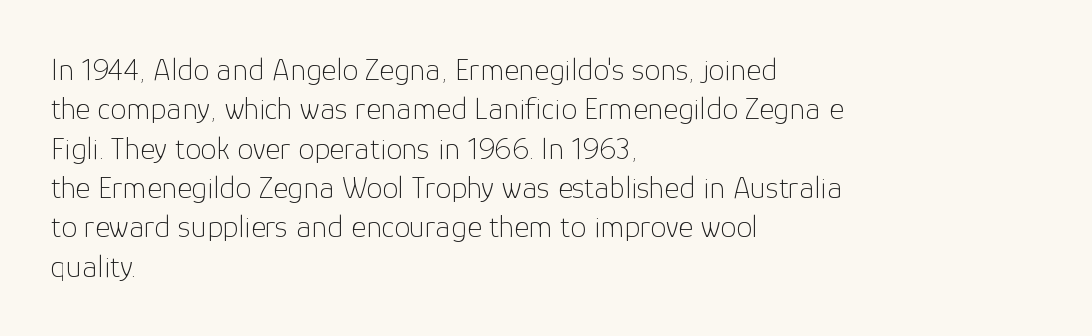
{"serif": "no", "italic": "no", "bold": "no", "weight": "thin", "width": "normal", "stroke_contrast": "low", "x_height": "medium", "monospaced": "no", "underline": "no", "align": "left", "line_spacing_ratio": 1.23, "letter_spacing": "normal", "letter_spacing_em": 0.0, "glyph_px": 32}
